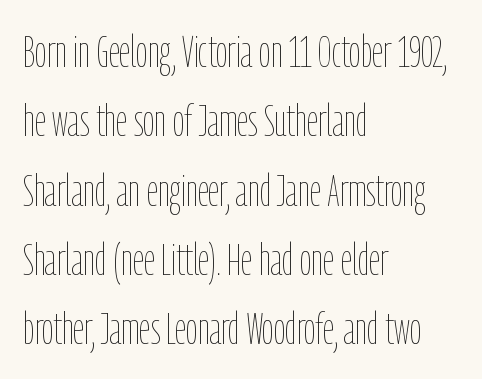
Rendered with straight, roman letterforms. Caption: face not bold, strokes unweighted. Where is the straight margin? On the left. Underline: absent.
